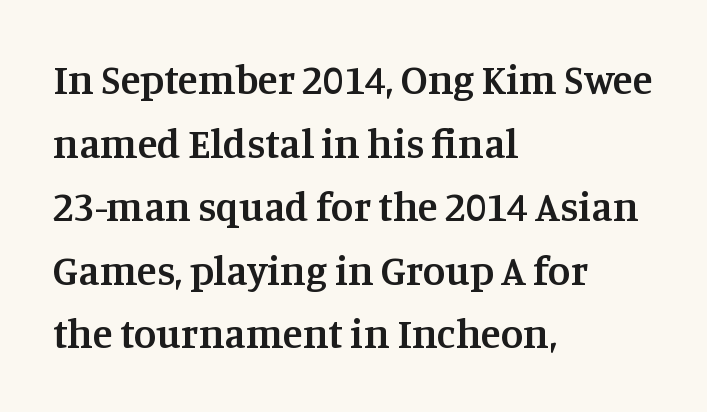
{"serif": "yes", "italic": "no", "bold": "semi", "weight": "semibold", "width": "normal", "stroke_contrast": "medium", "x_height": "large", "monospaced": "no", "underline": "no", "align": "left", "line_spacing": "normal", "line_spacing_ratio": 1.55, "letter_spacing": "normal", "letter_spacing_em": 0.0, "glyph_px": 41}
